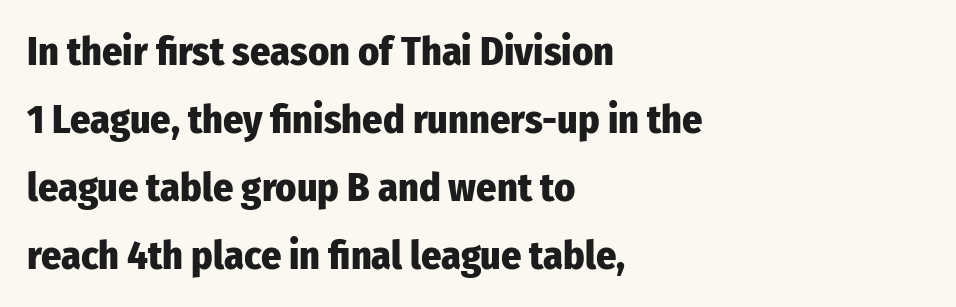
The image shows 40 px heavy, condensed sans-serif type, upright; set left-aligned, normal line spacing (1.7x), normal letter spacing, not underlined; low stroke contrast and a medium x-height.
